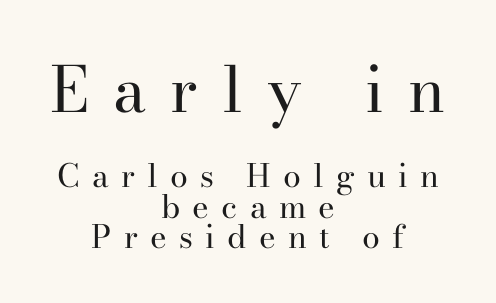
{"serif": "yes", "italic": "no", "bold": "no", "weight": "regular", "width": "normal", "stroke_contrast": "high", "x_height": "small", "monospaced": "no", "underline": "no", "align": "center", "line_spacing": "tight", "line_spacing_ratio": 0.95, "letter_spacing": "wide", "letter_spacing_em": 0.38, "larger_block": "first", "size_ratio": 1.97, "glyph_px": 63}
